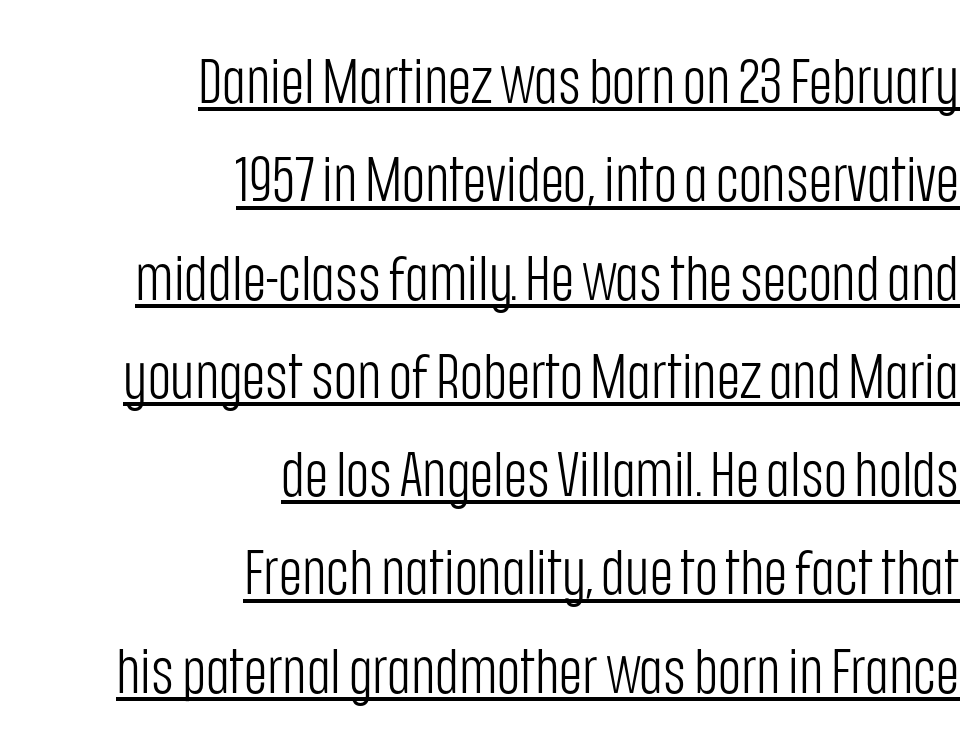
The image shows 63 px light, condensed sans-serif type, upright; set right-aligned, normal line spacing (1.56x), normal letter spacing, underlined; low stroke contrast and a large x-height.
